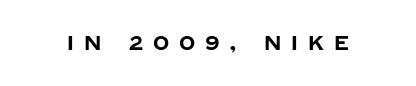
{"italic": "no", "bold": "yes", "underline": "no", "letter_spacing": "wide", "letter_spacing_em": 0.49, "glyph_px": 20}
